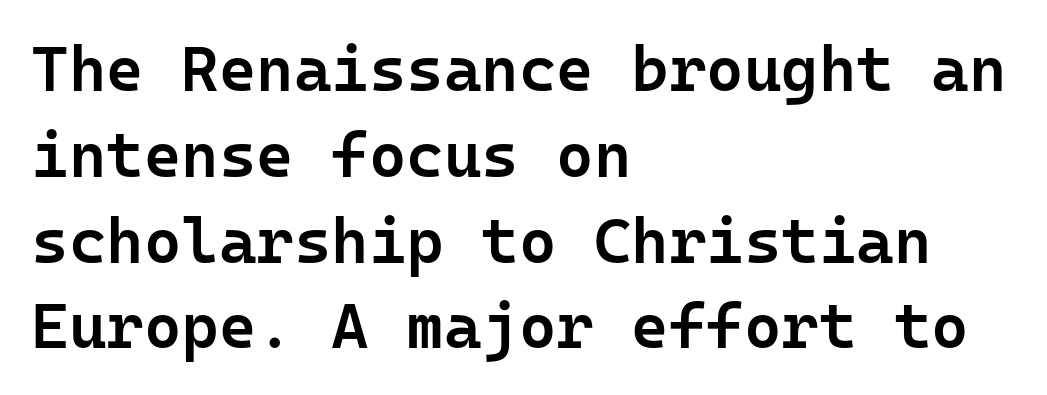
The passage is arranged the way most books set body copy — flush left. Rendered with straight, roman letterforms. Honestly, the letter spacing is just normal — you wouldn't notice it. The characters look somewhat weighty, a semibold short of true bold. What's the leading like? Ordinary, nothing unusual. This sample has the even, mechanical cadence of fixed-width lettering.
